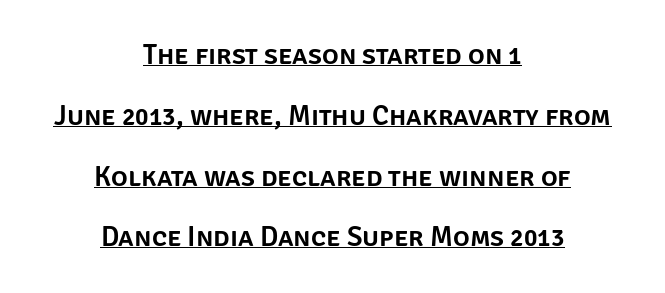
Q: Is the text italic (slanted)? A: No, it is upright.
Q: Is the typeface a serif or a sans-serif typeface? A: Sans-serif.
Q: Is the text underlined? A: Yes.
Q: How is the paragraph aligned? A: Centered.
Q: Is the spacing between letters normal or unusually wide? A: Normal.
Q: Is the spacing between lines tight, normal or loose? A: Loose.
Q: Width (condensed, normal, or wide)? A: Normal.
Q: Stroke contrast? A: Low.
Q: x-height? A: Large.
Q: Monospaced? A: No.
